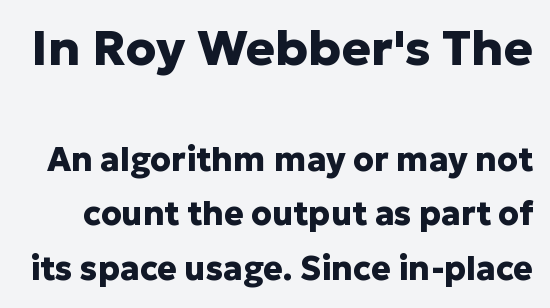
The image shows 49 px heavy sans-serif type, upright; set normal line spacing (1.66x), normal letter spacing, not underlined; the first (top) block is 1.48x larger; low stroke contrast and a medium x-height.
